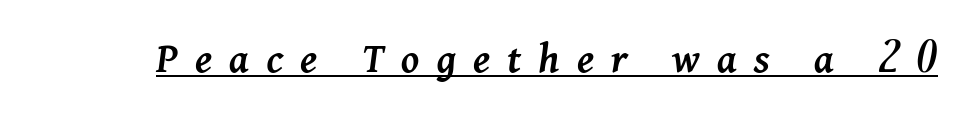
{"italic": "yes", "lean": "right", "slant_degrees": 11, "bold": "semi", "weight": "semibold", "width": "normal", "stroke_contrast": "medium", "x_height": "medium", "monospaced": "no", "underline": "yes", "letter_spacing": "wide", "letter_spacing_em": 0.39, "glyph_px": 44}
